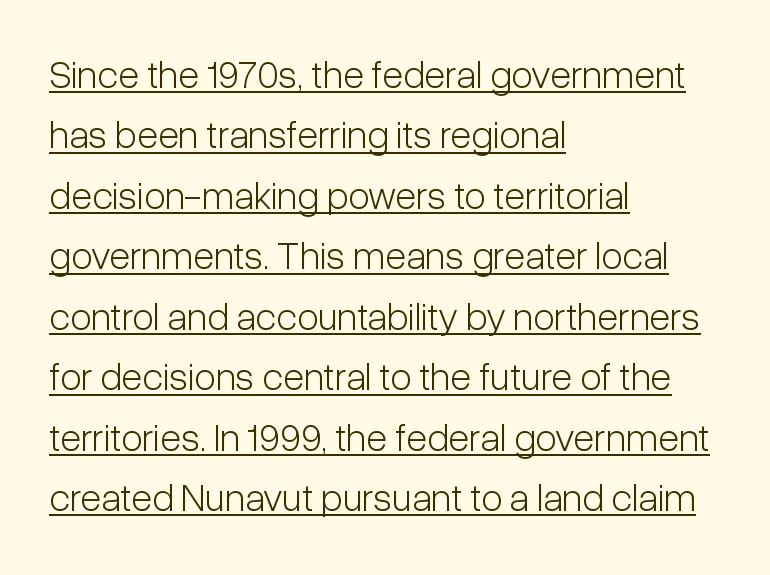
Nothing unusual about the tracking: characters are spaced as the font intends. Stems and bowls with no extra thickness — not bold. Looks like someone drew a line under every word here. You could not count columns in this text — the font is proportionally spaced. The letters stand straight up with perfectly vertical stems.
